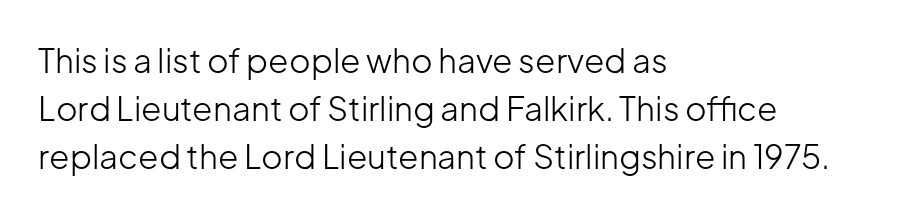
{"serif": "no", "italic": "no", "bold": "no", "weight": "light", "width": "normal", "stroke_contrast": "low", "x_height": "medium", "monospaced": "no", "underline": "no", "align": "left", "line_spacing": "normal", "line_spacing_ratio": 1.45, "letter_spacing": "normal", "letter_spacing_em": 0.0, "glyph_px": 33}
